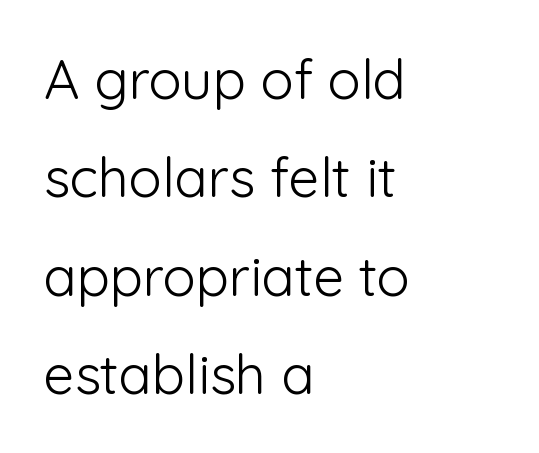
{"serif": "no", "italic": "no", "bold": "no", "weight": "light", "width": "normal", "stroke_contrast": "low", "x_height": "medium", "monospaced": "no", "underline": "no", "align": "left", "line_spacing_ratio": 1.79, "letter_spacing": "normal", "letter_spacing_em": 0.0, "glyph_px": 55}
